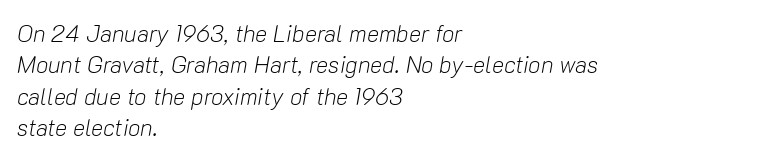
Q: Is the text bold? A: No.
Q: Is the text italic (slanted)? A: Yes, it leans right by about 10 degrees.
Q: Is the text underlined? A: No.
Q: How is the paragraph aligned? A: Left-aligned.
Q: Is the spacing between letters normal or unusually wide? A: Normal.
Q: Is the spacing between lines tight, normal or loose? A: Normal.
